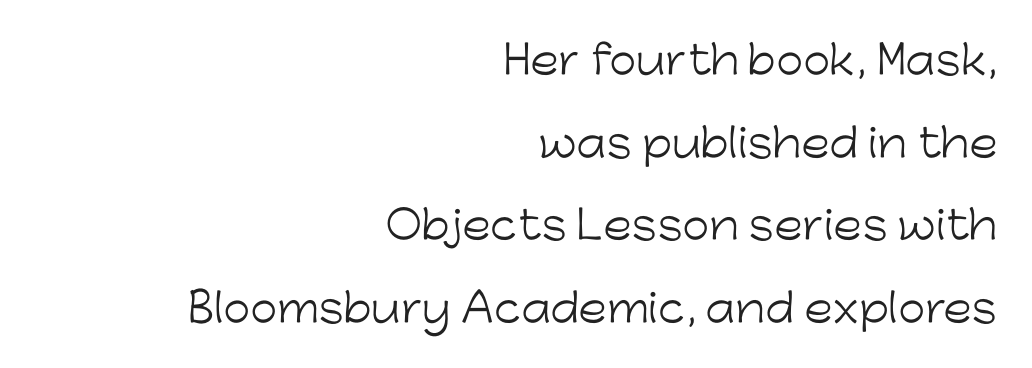
Q: Is the text bold? A: No.
Q: Is the text italic (slanted)? A: No, it is upright.
Q: Is the typeface a serif or a sans-serif typeface? A: Sans-serif.
Q: Is the text underlined? A: No.
Q: How is the paragraph aligned? A: Right-aligned.
Q: Is the spacing between letters normal or unusually wide? A: Normal.
Q: Is the spacing between lines tight, normal or loose? A: Loose.
Q: Width (condensed, normal, or wide)? A: Normal.
Q: Stroke contrast? A: Low.
Q: x-height? A: Medium.
Q: Monospaced? A: No.
